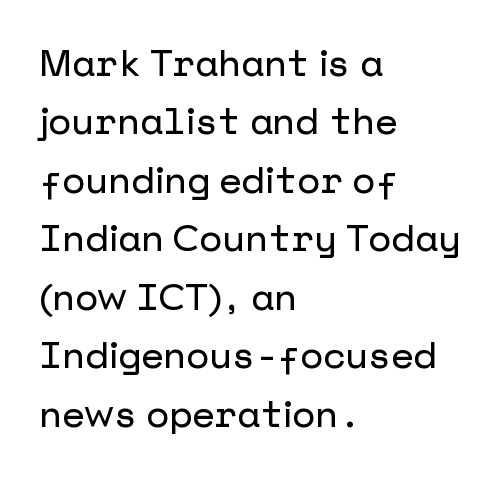
{"serif": "no", "italic": "no", "width": "normal", "stroke_contrast": "low", "x_height": "medium", "underline": "no", "align": "left", "line_spacing": "normal", "line_spacing_ratio": 1.58, "letter_spacing": "normal", "letter_spacing_em": 0.0, "glyph_px": 37}
